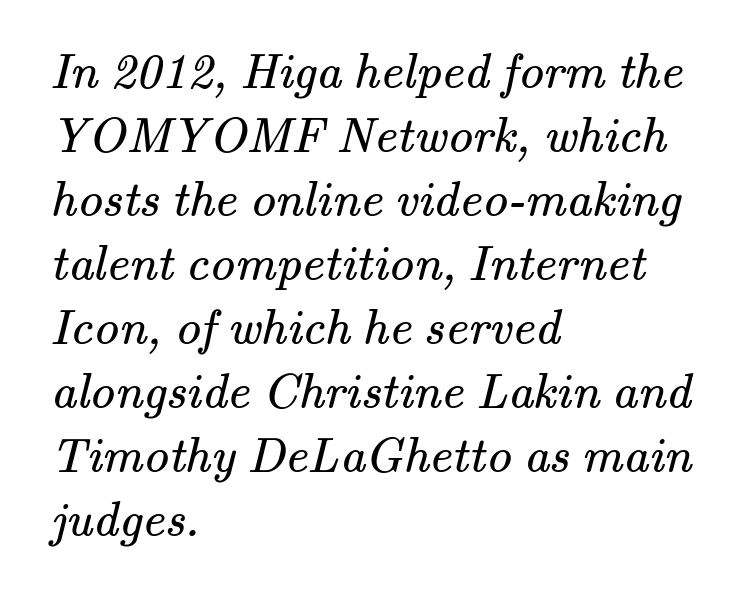
The image shows 50 px regular-weight serif type; set left-aligned, normal line spacing (1.28x), normal letter spacing, not underlined; medium stroke contrast and a small x-height.
